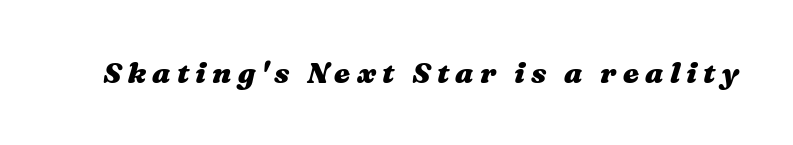
Quick note: underline off. The rendering uses natural spacing where letterforms have individual widths. Tall strokes in this sample are angled rather than plumb. Weight: bold. Display-style spreading of the glyphs; the letterfit is very open.
